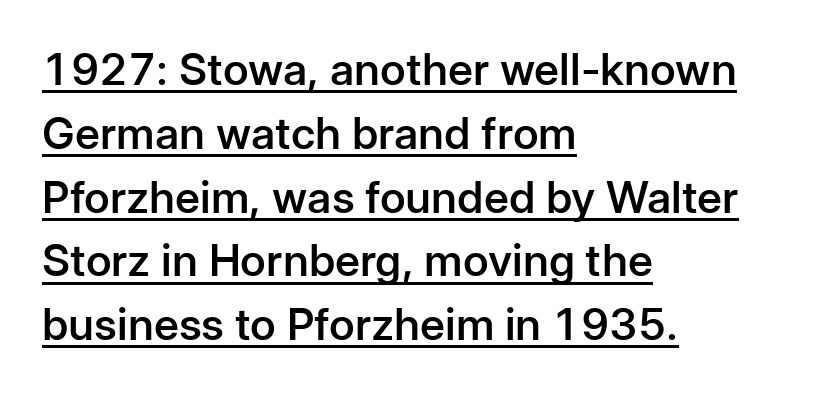
The image shows 44 px semibold sans-serif type, upright; set left-aligned, normal line spacing (1.45x), normal letter spacing, underlined; low stroke contrast and a medium x-height.
